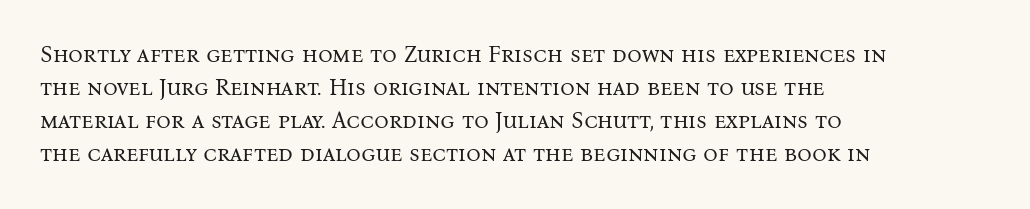
Q: Is the text bold? A: No.
Q: Is the text italic (slanted)? A: No, it is upright.
Q: Is the text underlined? A: No.
Q: How is the paragraph aligned? A: Left-aligned.
Q: Is the spacing between letters normal or unusually wide? A: Normal.
Q: Is the spacing between lines tight, normal or loose? A: Normal.
